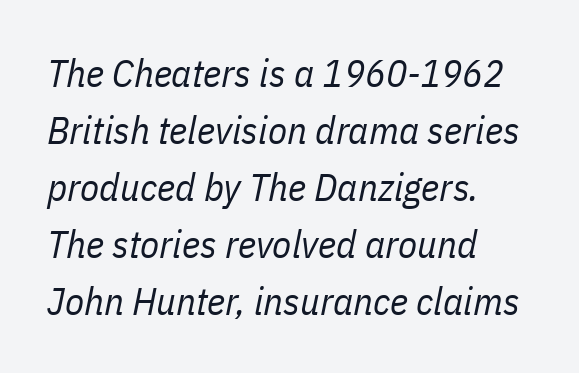
{"italic": "yes", "lean": "right", "slant_degrees": 11, "bold": "no", "weight": "regular", "width": "condensed", "stroke_contrast": "low", "x_height": "medium", "monospaced": "no", "underline": "no", "align": "left", "line_spacing": "normal", "line_spacing_ratio": 1.46, "letter_spacing": "normal", "letter_spacing_em": 0.0, "glyph_px": 39}
